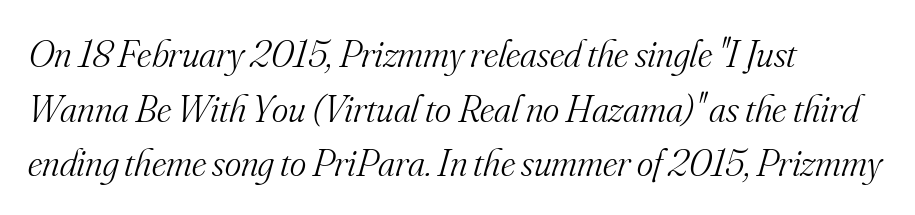
The setting favours the left margin, as ordinary paragraphs usually do. Quick note: underline off. Students, note that the glyphs here touch the page at normal intervals. Do the characters align in a grid? No, the font is proportional.
